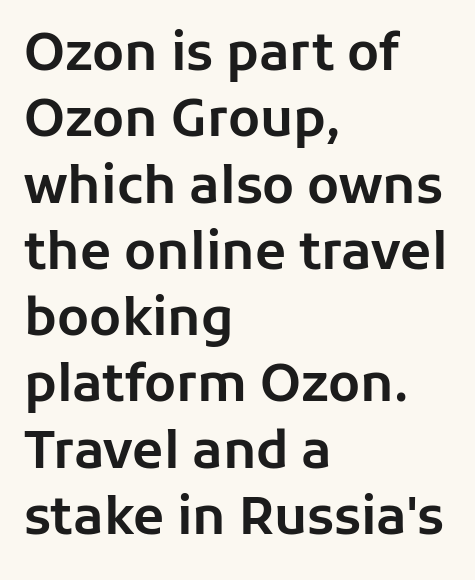
The image shows 51 px sans-serif type, upright; set left-aligned, normal line spacing (1.3x), normal letter spacing, not underlined; low stroke contrast and a medium x-height.
